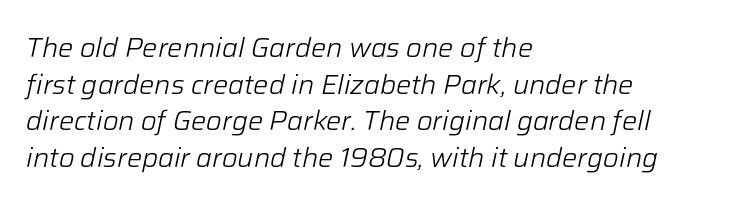
The image shows 27 px text type, italic (leaning right); set left-aligned, normal line spacing (1.36x), normal letter spacing, not underlined.
